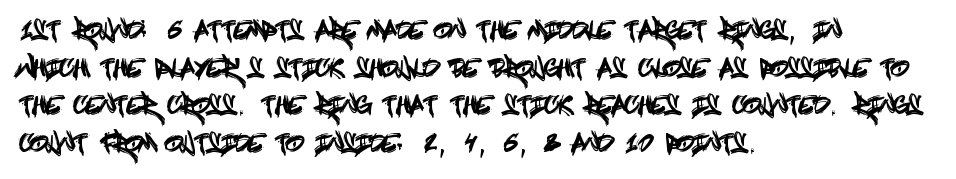
The image shows 24 px text type; set left-aligned, normal line spacing (1.57x), normal letter spacing, not underlined.
